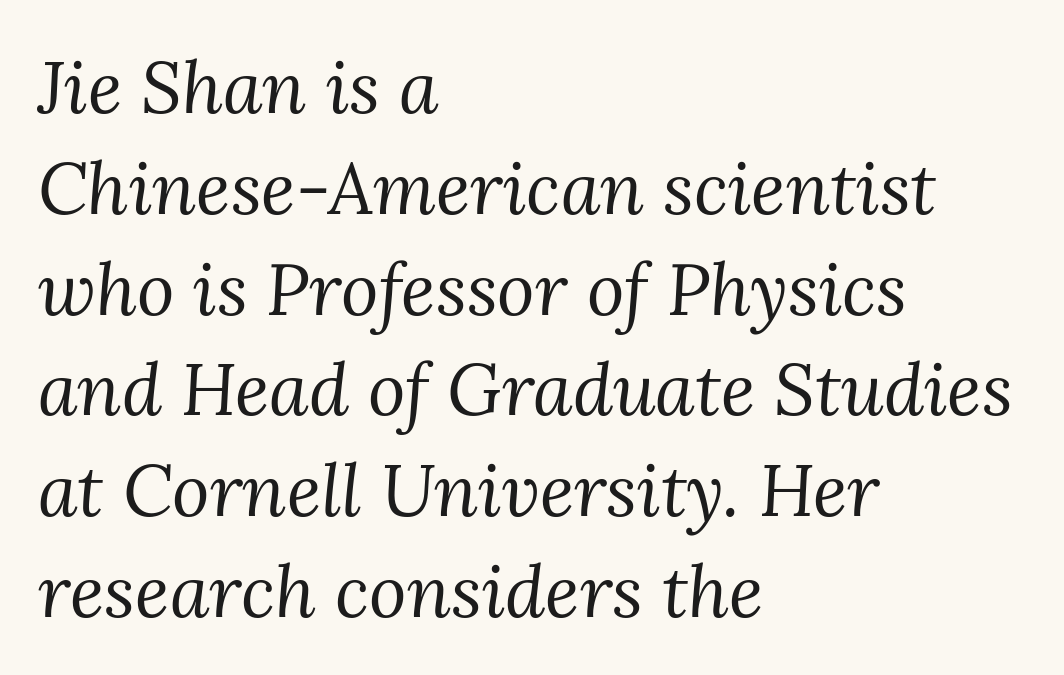
The face used here is proportionally spaced, like ordinary book or web type. Heft: none added — not bold. Reading down the column, the eye jumps a familiar distance to each next line. Lines of text with bare space underneath. Between one letter and the next there's only the usual sliver of space.
